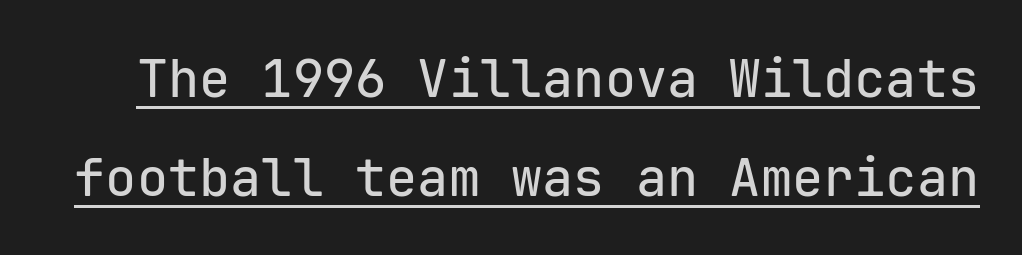
{"serif": "no", "italic": "no", "width": "normal", "stroke_contrast": "low", "x_height": "medium", "monospaced": "yes", "underline": "yes", "line_spacing": "loose", "line_spacing_ratio": 1.9, "letter_spacing": "normal", "letter_spacing_em": 0.0, "glyph_px": 52}
